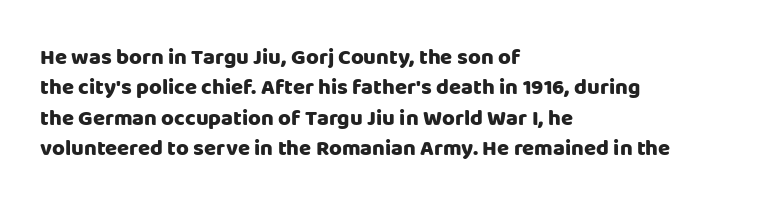
{"italic": "no", "bold": "yes", "underline": "no", "align": "left", "line_spacing": "normal", "line_spacing_ratio": 1.38, "letter_spacing": "normal", "letter_spacing_em": 0.0, "glyph_px": 22}
